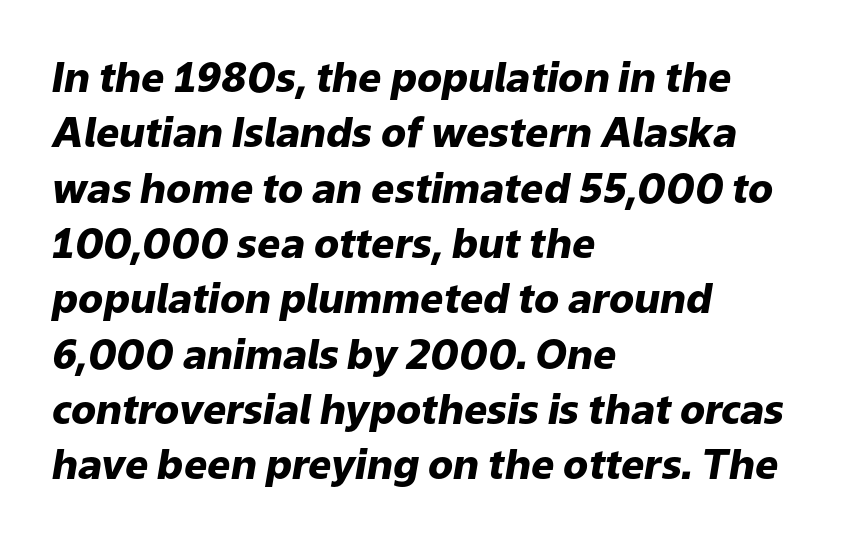
Q: Is the text bold? A: Yes.
Q: Is the text italic (slanted)? A: Yes, it leans right by about 9 degrees.
Q: Is the text underlined? A: No.
Q: How is the paragraph aligned? A: Left-aligned.
Q: Is the spacing between letters normal or unusually wide? A: Normal.
Q: Is the spacing between lines tight, normal or loose? A: Normal.
Q: Width (condensed, normal, or wide)? A: Normal.
Q: Stroke contrast? A: Low.
Q: x-height? A: Medium.
Q: Monospaced? A: No.
